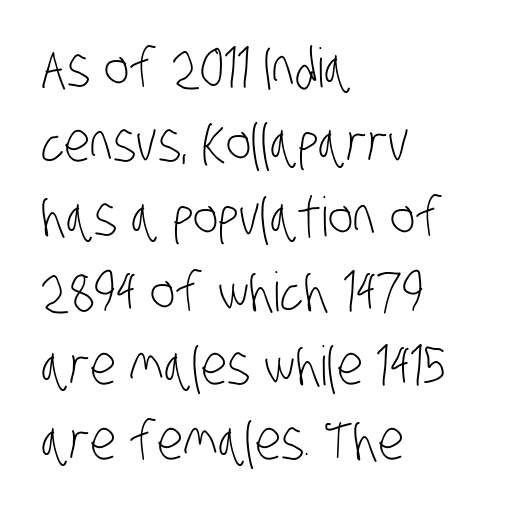
The image shows 54 px light, condensed sans-serif type; set left-aligned, normal line spacing (1.38x), normal letter spacing, not underlined; low stroke contrast and a large x-height.
